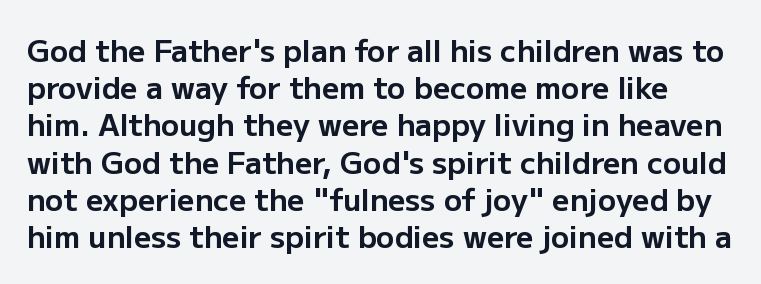
The image shows 30 px bold sans-serif type, upright; set line spacing 1.24x, normal letter spacing, not underlined; low stroke contrast and a medium x-height.
